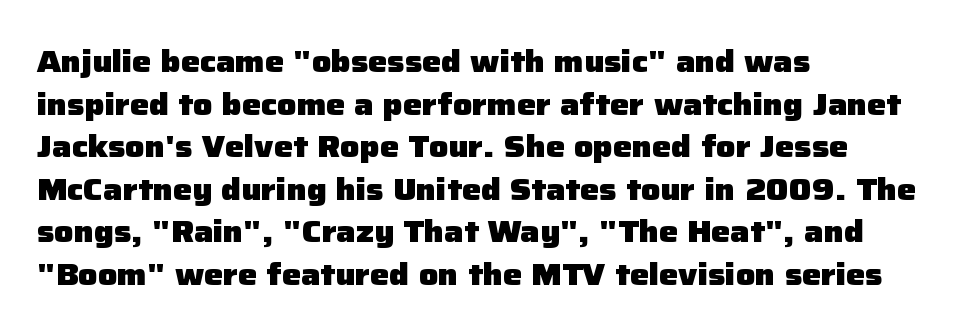
Does the leading feel generous? No, just average. The passage shown has conventional tracking throughout. Grotesque or geometric, the face here clearly has no serifs. Teacher's note: observe the even left margin — that is flush-left alignment. As a designer I'd log this as weight 700, bold. Underline: absent.
